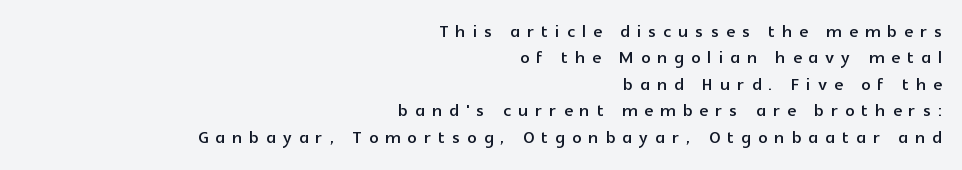
Q: Is the text italic (slanted)? A: No, it is upright.
Q: Is the text underlined? A: No.
Q: How is the paragraph aligned? A: Right-aligned.
Q: Is the spacing between letters normal or unusually wide? A: Unusually wide.
Q: Is the spacing between lines tight, normal or loose? A: Tight.
